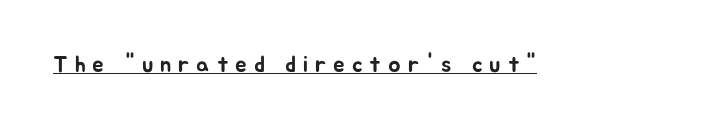
The image shows 23 px text type, upright; set unusually wide letter spacing (+0.3 em), underlined.
